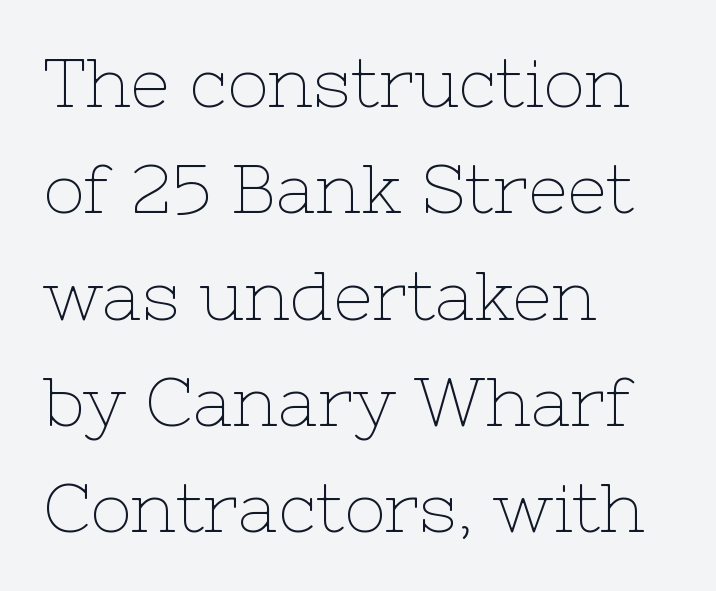
The image shows 69 px thin serif type, upright; set left-aligned, normal line spacing (1.54x), normal letter spacing, not underlined; low stroke contrast and a medium x-height.
